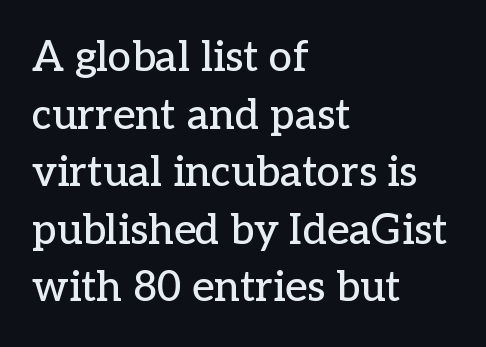
Q: Is the text italic (slanted)? A: No, it is upright.
Q: Is the typeface a serif or a sans-serif typeface? A: Serif.
Q: Is the text underlined? A: No.
Q: How is the paragraph aligned? A: Left-aligned.
Q: Is the spacing between letters normal or unusually wide? A: Normal.
Q: Is the spacing between lines tight, normal or loose? A: Normal.
Q: Width (condensed, normal, or wide)? A: Normal.
Q: Stroke contrast? A: Low.
Q: x-height? A: Medium.
Q: Monospaced? A: No.
